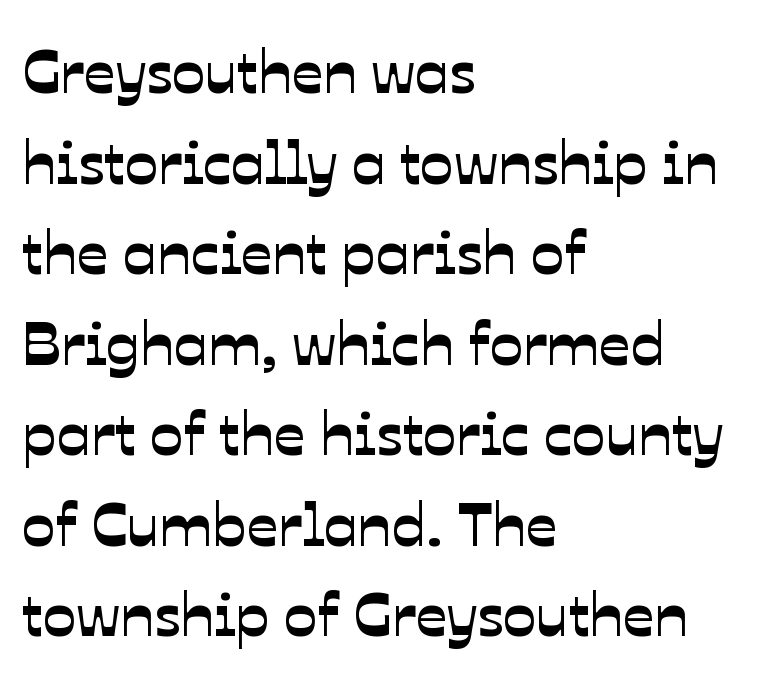
{"serif": "no", "width": "normal", "stroke_contrast": "low", "x_height": "medium", "monospaced": "no", "underline": "no", "align": "left", "line_spacing": "normal", "line_spacing_ratio": 1.46, "letter_spacing": "normal", "letter_spacing_em": 0.0, "glyph_px": 62}
